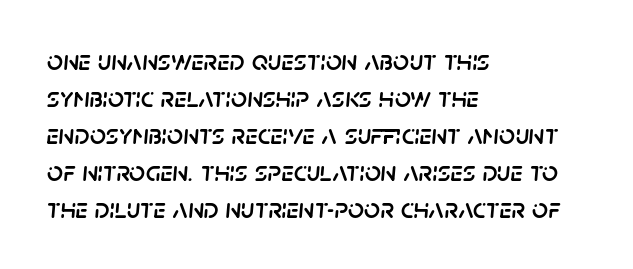
The image shows 28 px text type, italic (leaning right); set left-aligned, normal line spacing (1.32x), normal letter spacing, not underlined; low stroke contrast and a large x-height.
